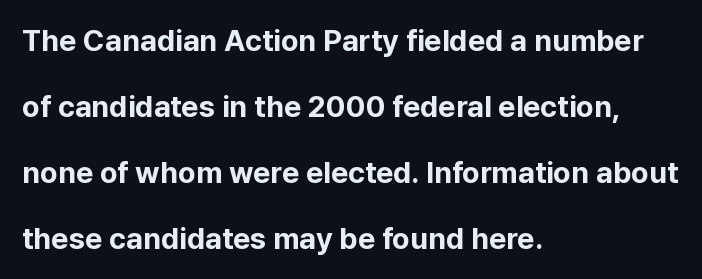
These lines carry a lot of weight — the face is fully bold. The face used here is rendered with its standard letterfit. Characters remain perfectly vertical along every line. The letters advance in unequal steps, a hallmark of proportional type. This block would shrink considerably if given ordinary leading; it's expanded now. Anything drawn beneath the words? Only blank space.
